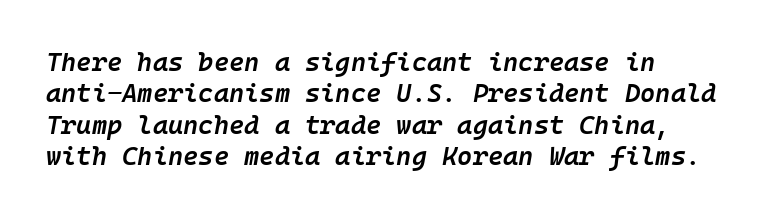
{"italic": "yes", "lean": "right", "slant_degrees": 10, "bold": "semi", "underline": "no", "align": "left", "line_spacing_ratio": 1.21, "letter_spacing": "normal", "letter_spacing_em": 0.0, "glyph_px": 26}
